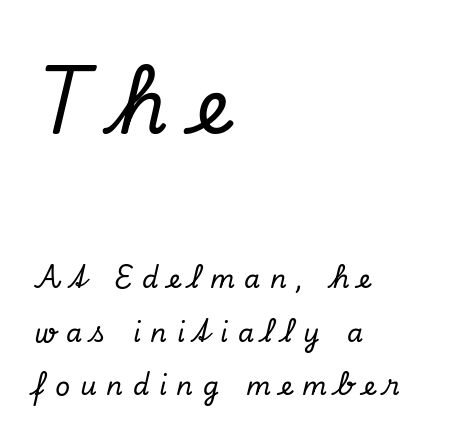
Q: Is the text italic (slanted)? A: Yes, it leans right by about 13 degrees.
Q: Is the typeface a serif or a sans-serif typeface? A: Serif.
Q: Is the text underlined? A: No.
Q: How is the paragraph aligned? A: Left-aligned.
Q: Is the spacing between letters normal or unusually wide? A: Unusually wide.
Q: Is the spacing between lines tight, normal or loose? A: Loose.
Q: Which block of text is set in a larger size, the first (top) or the second (bottom)? A: The first (top) one.
Q: Width (condensed, normal, or wide)? A: Normal.
Q: Stroke contrast? A: Low.
Q: x-height? A: Small.
Q: Monospaced? A: No.
